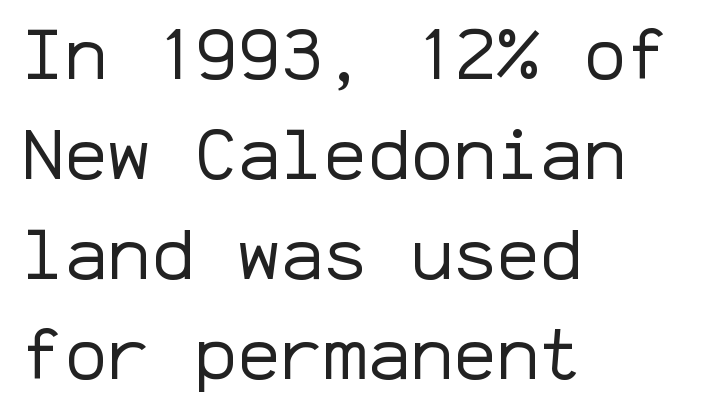
The image shows 72 px regular-weight sans-serif type, upright, monospaced; set left-aligned, normal line spacing (1.39x), normal letter spacing, not underlined; low stroke contrast and a medium x-height.
